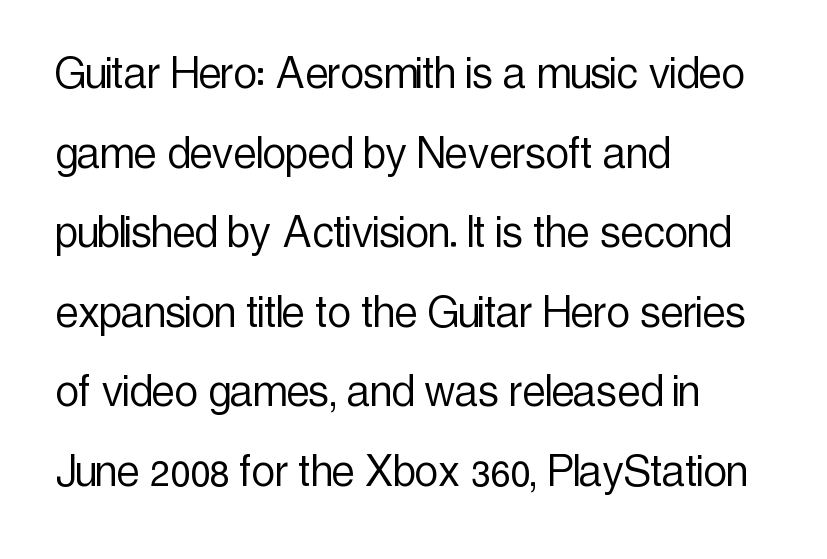
{"serif": "no", "italic": "no", "bold": "no", "weight": "light", "width": "condensed", "x_height": "medium", "monospaced": "no", "underline": "no", "align": "left", "line_spacing": "normal", "line_spacing_ratio": 1.53, "letter_spacing": "normal", "letter_spacing_em": 0.0, "glyph_px": 52}
